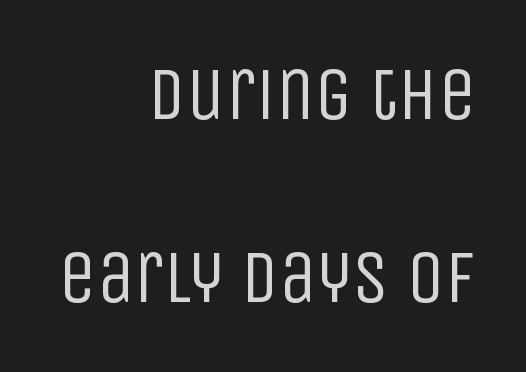
Underline: absent. The lines are spread far apart with generous leading. Horizontally, the lines are justified to the trailing edge only. Italic: no, the glyphs are upright roman. Default kerning and tracking; the words read as compact shapes.
